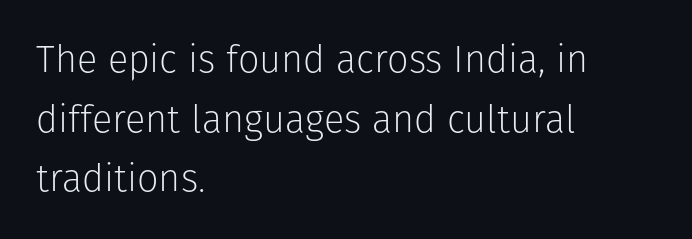
The image shows 38 px light sans-serif type, upright; set left-aligned, normal line spacing (1.57x), normal letter spacing, not underlined; low stroke contrast and a medium x-height.
